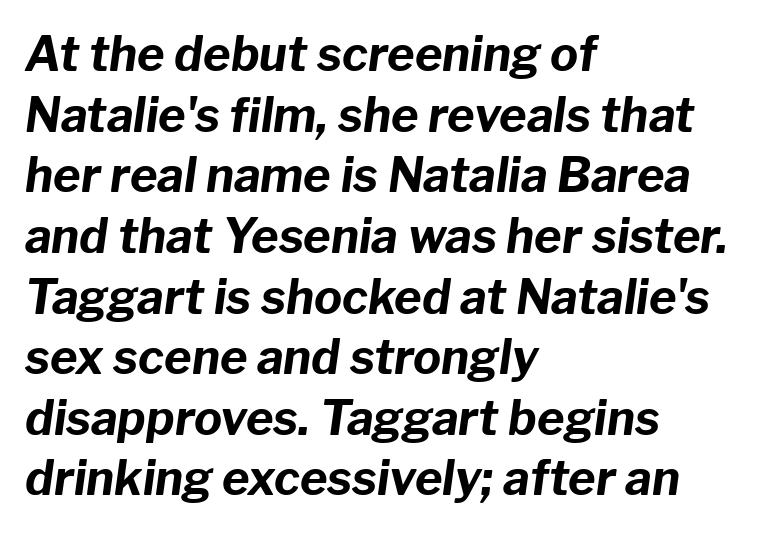
The image shows 47 px bold type, italic (leaning right); set left-aligned, normal line spacing (1.29x), normal letter spacing, not underlined; low stroke contrast and a medium x-height.
